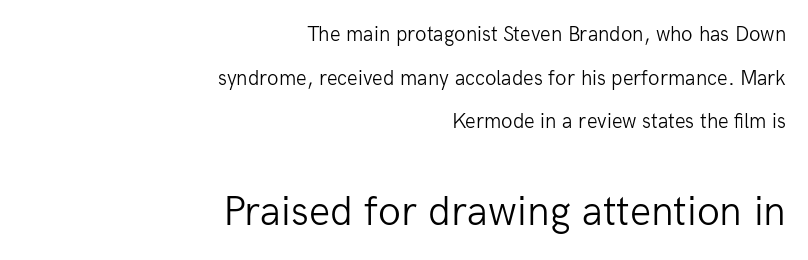
The image shows 42 px light sans-serif type, upright; set right-aligned, loose line spacing (2.08x), normal letter spacing, not underlined; the second (bottom) block is 2.0x larger; low stroke contrast and a medium x-height.
